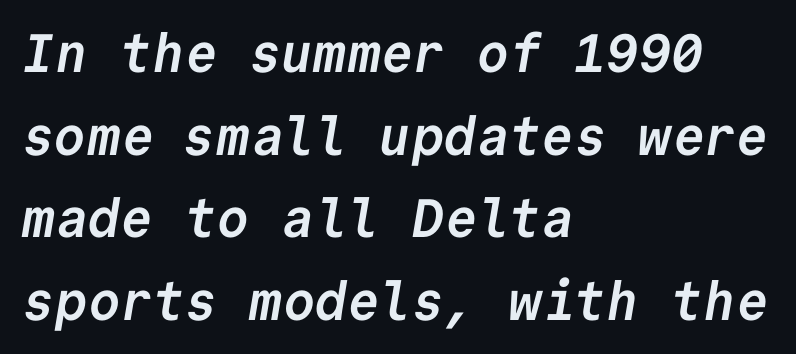
Q: Is the text bold? A: Yes.
Q: Is the typeface a serif or a sans-serif typeface? A: Sans-serif.
Q: Is the text underlined? A: No.
Q: How is the paragraph aligned? A: Left-aligned.
Q: Is the spacing between letters normal or unusually wide? A: Normal.
Q: Is the spacing between lines tight, normal or loose? A: Normal.
Q: Width (condensed, normal, or wide)? A: Normal.
Q: Stroke contrast? A: Low.
Q: x-height? A: Medium.
Q: Monospaced? A: Yes.
